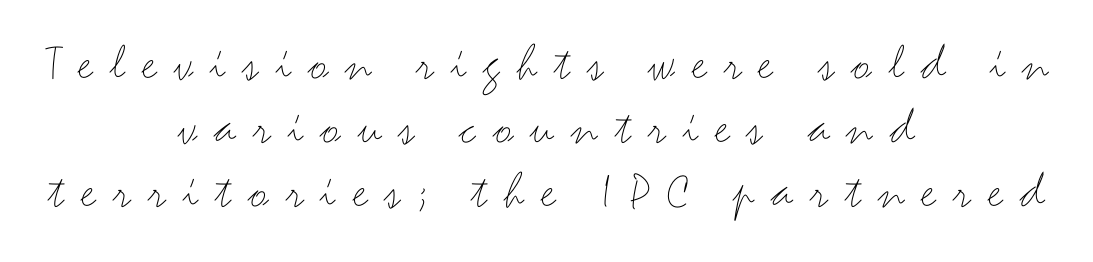
Q: Is the text bold? A: No.
Q: Is the text italic (slanted)? A: Yes.
Q: Is the typeface a serif or a sans-serif typeface? A: Sans-serif.
Q: Is the text underlined? A: No.
Q: How is the paragraph aligned? A: Centered.
Q: Is the spacing between letters normal or unusually wide? A: Unusually wide.
Q: Width (condensed, normal, or wide)? A: Wide.
Q: Stroke contrast? A: Medium.
Q: x-height? A: Small.
Q: Monospaced? A: No.
